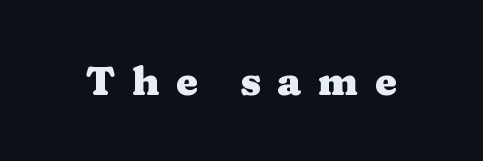
Heavy-handed strokes throughout: this text is bold. Does extra space separate the letters? Yes, quite a lot of it. Just letters on the line, the space beneath them empty. No italicization has been applied; the sample stays upright. The designer went with a serif here, giving each stem small feet.
